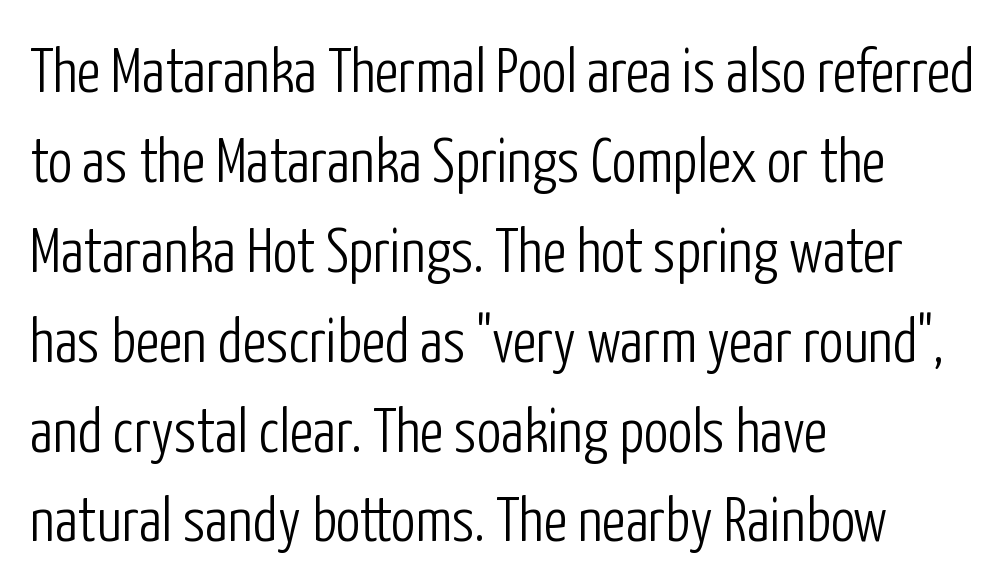
Q: Is the text bold? A: No.
Q: Is the text italic (slanted)? A: No, it is upright.
Q: Is the typeface a serif or a sans-serif typeface? A: Sans-serif.
Q: Is the text underlined? A: No.
Q: How is the paragraph aligned? A: Left-aligned.
Q: Is the spacing between letters normal or unusually wide? A: Normal.
Q: Is the spacing between lines tight, normal or loose? A: Normal.
Q: Width (condensed, normal, or wide)? A: Condensed.
Q: Stroke contrast? A: Low.
Q: x-height? A: Medium.
Q: Monospaced? A: No.
